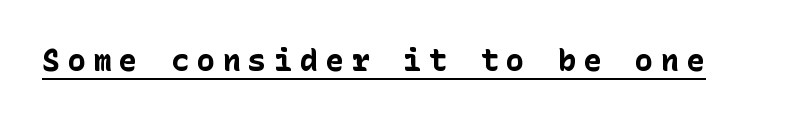
The image shows 30 px bold sans-serif type, upright; set unusually wide letter spacing (+0.26 em), underlined; low stroke contrast and a medium x-height.
